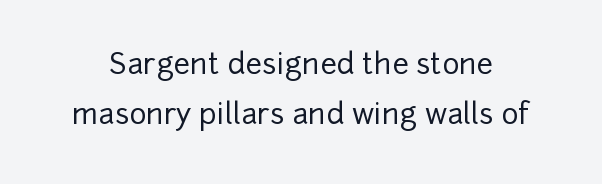
A typesetter would label this face a sans. When letters stand straight like this, we call the style roman or upright. Here the designer chose a conventional face with non-uniform glyph widths. No extra tracking has been applied to these lines.
